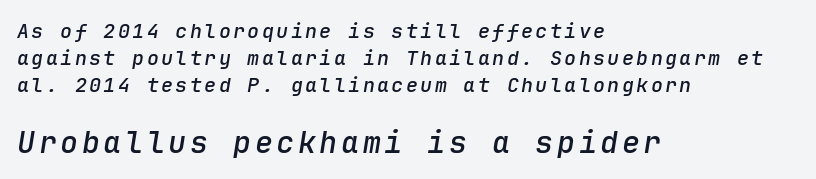
The image shows 30 px semibold type, italic (leaning right), monospaced; set left-aligned, normal line spacing (1.35x), not underlined; the second (bottom) block is 1.5x larger; low stroke contrast and a medium x-height.
